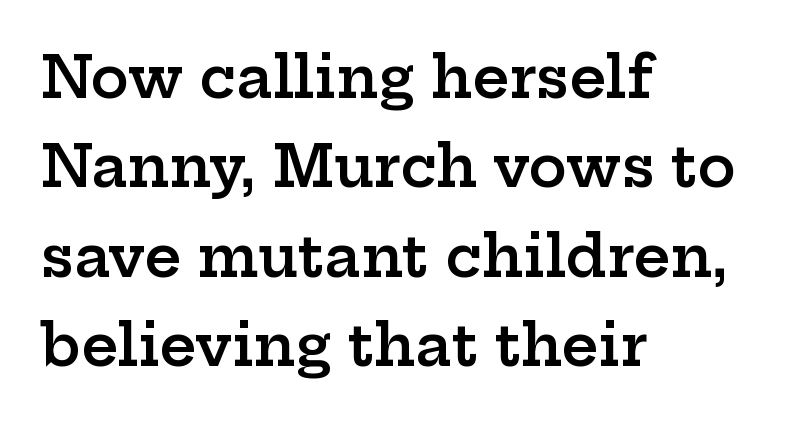
{"serif": "yes", "italic": "no", "bold": "semi", "weight": "semibold", "width": "wide", "stroke_contrast": "low", "x_height": "medium", "monospaced": "no", "underline": "no", "align": "left", "line_spacing": "normal", "line_spacing_ratio": 1.57, "letter_spacing": "normal", "letter_spacing_em": 0.0, "glyph_px": 57}
